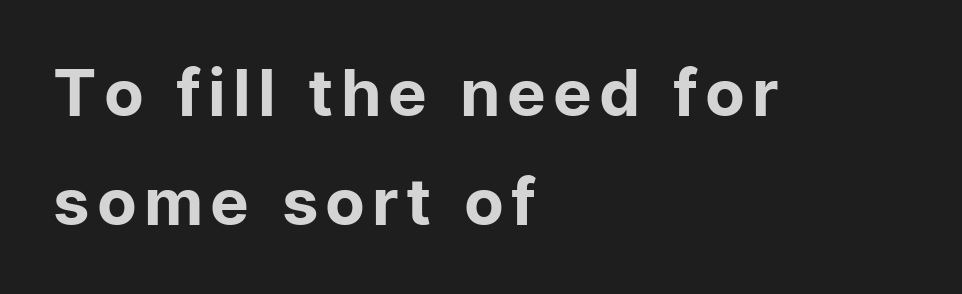
The image shows 65 px regular-weight sans-serif type, upright; set left-aligned, normal line spacing (1.67x), not underlined; low stroke contrast and a medium x-height.
